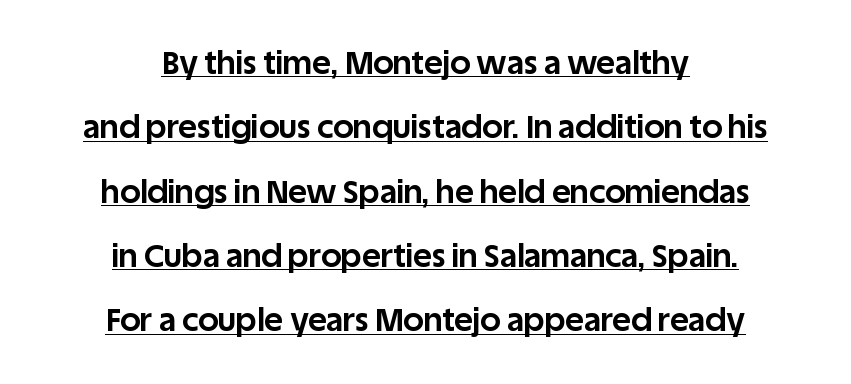
Q: Is the text bold? A: Yes.
Q: Is the text italic (slanted)? A: No, it is upright.
Q: Is the typeface a serif or a sans-serif typeface? A: Sans-serif.
Q: Is the text underlined? A: Yes.
Q: How is the paragraph aligned? A: Centered.
Q: Is the spacing between letters normal or unusually wide? A: Normal.
Q: Is the spacing between lines tight, normal or loose? A: Loose.
Q: Width (condensed, normal, or wide)? A: Normal.
Q: Stroke contrast? A: Low.
Q: x-height? A: Large.
Q: Monospaced? A: No.
